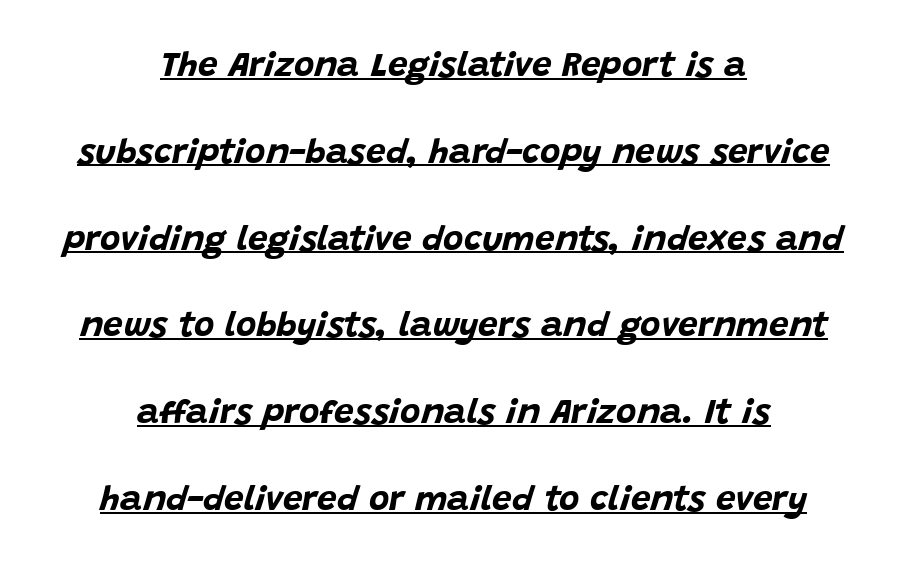
The image shows 35 px bold type, italic (leaning right); set centered, loose line spacing (2.48x), normal letter spacing, underlined; low stroke contrast and a large x-height.
